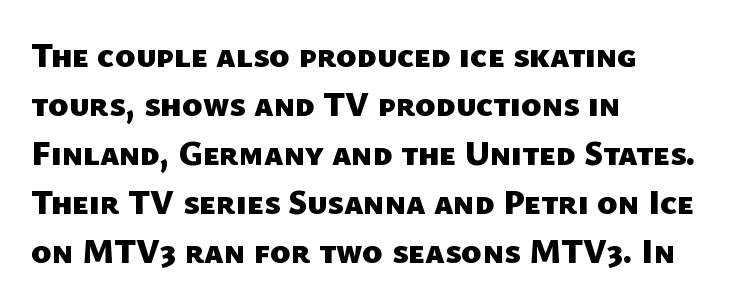
Beneath every word, the page is bare. The leading is moderate, giving the passage an even texture. These lines are rendered in a variable-pitch font. The typesetter chose a ragged-right arrangement here. The rendering shows plain stroke endings on the letterforms — a sans-serif design. Standard letterfit; no display-style spreading of the glyphs.
